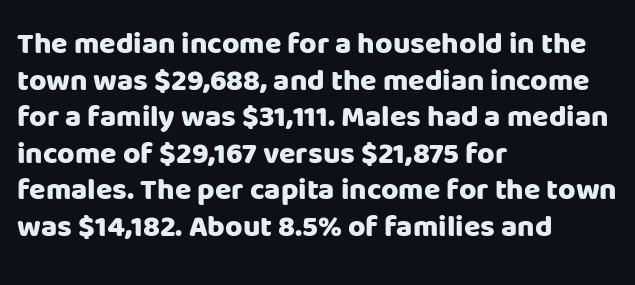
The image shows 30 px heavy sans-serif type, upright; set left-aligned, line spacing 1.22x, normal letter spacing, not underlined; low stroke contrast and a large x-height.
